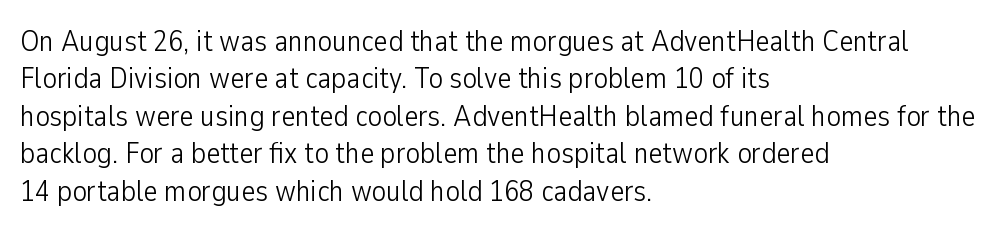
The image shows 30 px light, condensed sans-serif type, upright; set left-aligned, normal line spacing (1.25x), normal letter spacing, not underlined; low stroke contrast and a medium x-height.
